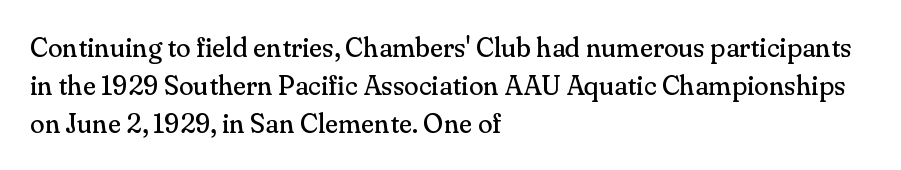
{"italic": "no", "bold": "no", "underline": "no", "align": "left", "line_spacing": "normal", "line_spacing_ratio": 1.4, "letter_spacing": "normal", "letter_spacing_em": 0.0, "glyph_px": 27}
